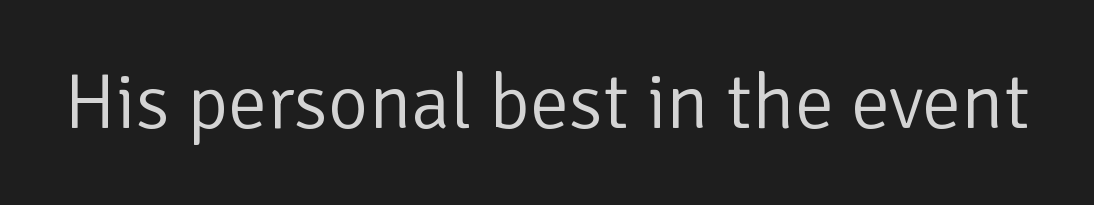
The font family rendered here belongs to the sans-serif group. Every stem runs plumb, perpendicular to the baseline. The letters advance in unequal steps, a hallmark of proportional type. The typeface has the unassuming heft of standard copy or less. Tracking value appears to be zero — textbook default spacing. The zone under the glyphs is completely vacant.
